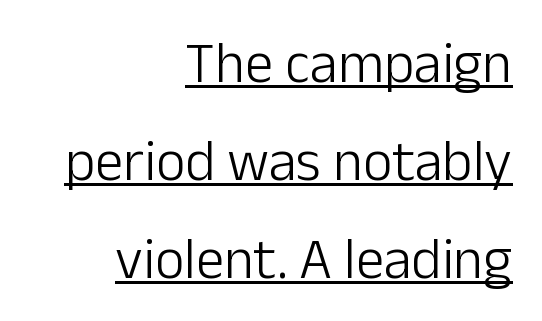
The image shows 57 px light sans-serif type, upright; set right-aligned, line spacing 1.72x, normal letter spacing, underlined; low stroke contrast and a medium x-height.
